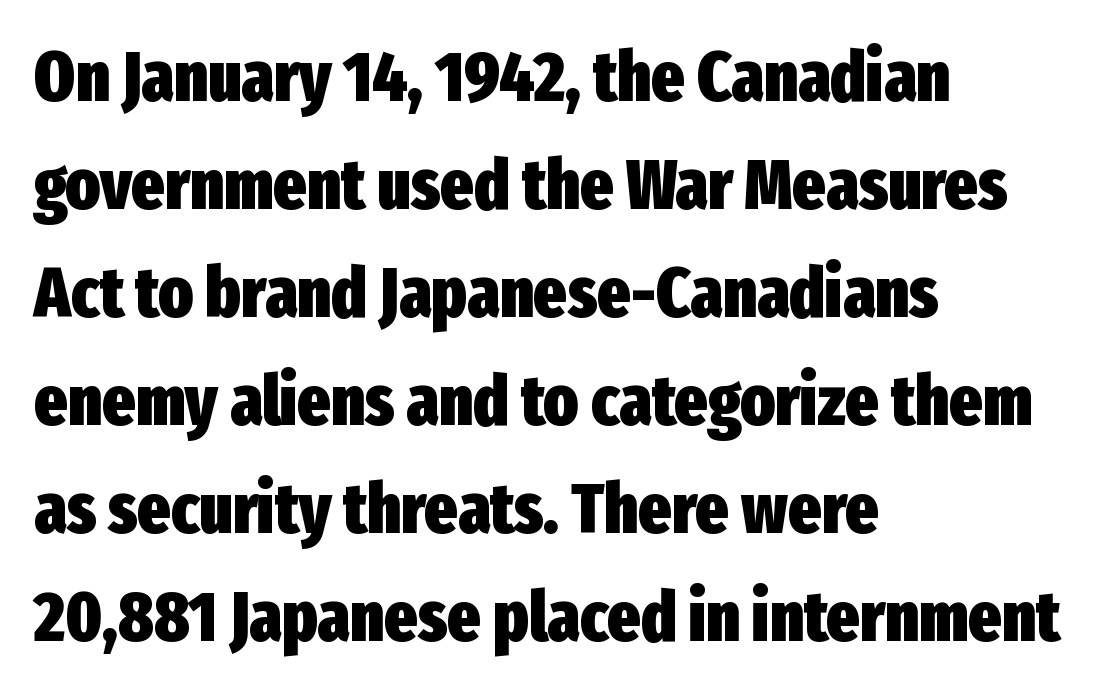
The image shows 71 px heavy, condensed sans-serif type, upright; set left-aligned, normal line spacing (1.52x), normal letter spacing, not underlined; low stroke contrast and a medium x-height.
